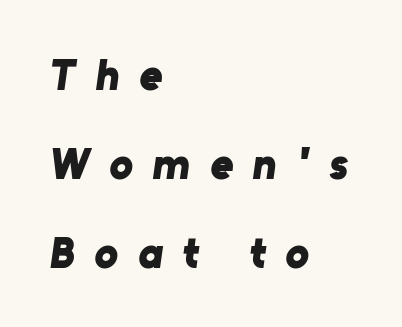
{"serif": "no", "bold": "yes", "weight": "bold", "width": "normal", "stroke_contrast": "low", "x_height": "medium", "monospaced": "no", "underline": "no", "align": "left", "line_spacing": "loose", "line_spacing_ratio": 2.02, "letter_spacing": "wide", "letter_spacing_em": 0.45, "glyph_px": 44}
